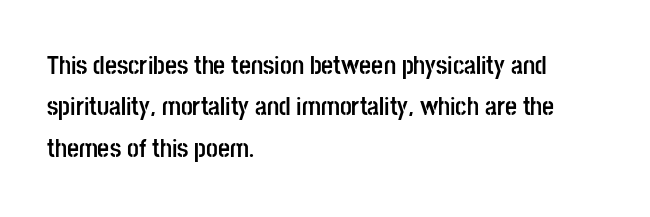
Descenders are the only things crossing below the line. Honestly, the row spacing looks completely unremarkable. The font is running at its bold setting. Inter-character spacing is left at the font's built-in metrics. Vertical strokes here are truly vertical.
